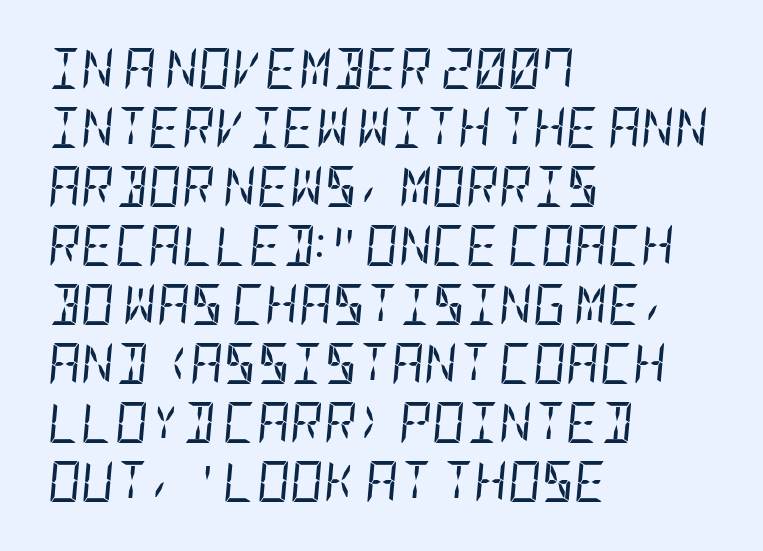
Q: Is the text bold? A: No.
Q: Is the text italic (slanted)? A: Yes, it leans right by about 5 degrees.
Q: Is the text underlined? A: No.
Q: How is the paragraph aligned? A: Left-aligned.
Q: Is the spacing between letters normal or unusually wide? A: Normal.
Q: Is the spacing between lines tight, normal or loose? A: Normal.
Q: Width (condensed, normal, or wide)? A: Condensed.
Q: Stroke contrast? A: Low.
Q: x-height? A: Large.
